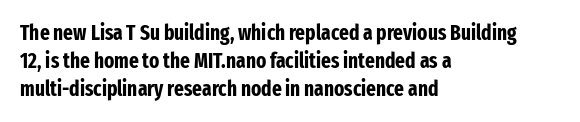
Q: Is the text bold? A: Yes.
Q: Is the text italic (slanted)? A: No, it is upright.
Q: Is the text underlined? A: No.
Q: How is the paragraph aligned? A: Left-aligned.
Q: Is the spacing between letters normal or unusually wide? A: Normal.
Q: Is the spacing between lines tight, normal or loose? A: Normal.
